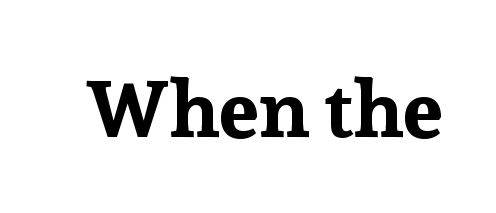
Q: Is the text bold? A: Yes.
Q: Is the text italic (slanted)? A: No, it is upright.
Q: Is the typeface a serif or a sans-serif typeface? A: Serif.
Q: Is the text underlined? A: No.
Q: Is the spacing between letters normal or unusually wide? A: Normal.
Q: Width (condensed, normal, or wide)? A: Normal.
Q: Stroke contrast? A: Low.
Q: x-height? A: Medium.
Q: Monospaced? A: No.
